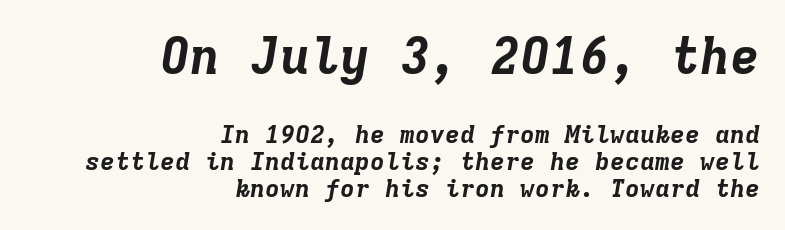
{"italic": "yes", "lean": "right", "slant_degrees": 9, "bold": "yes", "weight": "bold", "width": "normal", "stroke_contrast": "low", "x_height": "medium", "monospaced": "yes", "underline": "no", "align": "right", "line_spacing": "tight", "line_spacing_ratio": 1.07, "letter_spacing": "normal", "letter_spacing_em": 0.0, "larger_block": "first", "size_ratio": 2.0, "glyph_px": 50}
